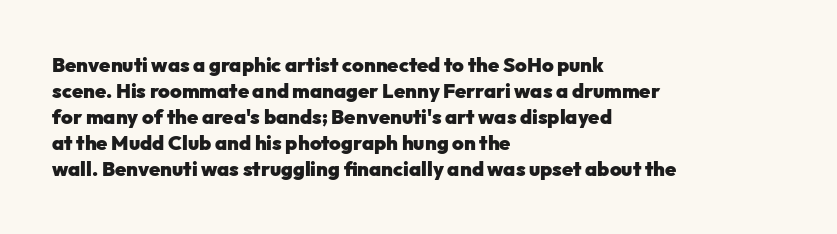
{"italic": "no", "bold": "yes", "underline": "no", "align": "left", "line_spacing": "normal", "line_spacing_ratio": 1.3, "letter_spacing": "normal", "letter_spacing_em": 0.0, "glyph_px": 20}
